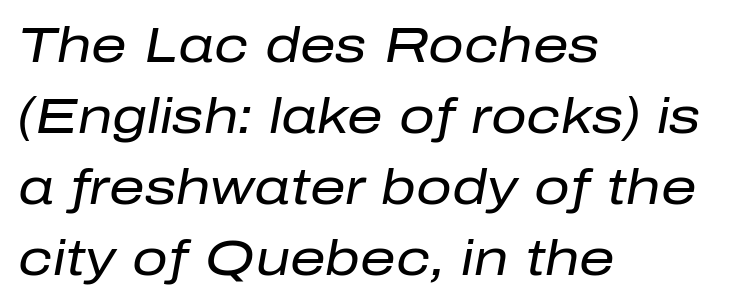
The image shows 50 px regular-weight type, italic (leaning right); set left-aligned, normal line spacing (1.42x), normal letter spacing, not underlined; low stroke contrast and a medium x-height.
